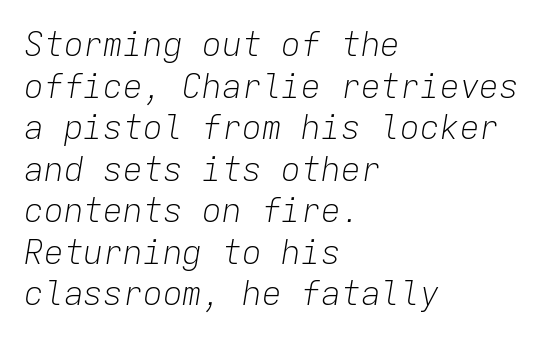
{"italic": "yes", "lean": "right", "slant_degrees": 9, "bold": "no", "weight": "light", "width": "normal", "stroke_contrast": "low", "x_height": "medium", "monospaced": "yes", "underline": "no", "align": "left", "line_spacing": "normal", "line_spacing_ratio": 1.26, "letter_spacing": "normal", "letter_spacing_em": 0.0, "glyph_px": 33}
